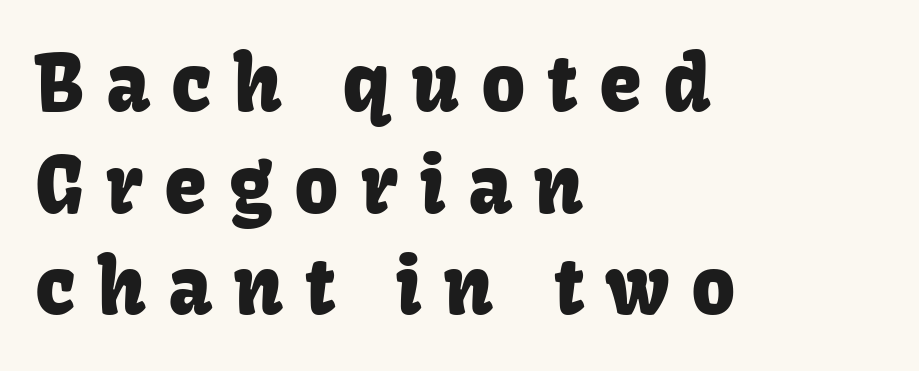
Q: Is the text italic (slanted)? A: No, it is upright.
Q: Is the typeface a serif or a sans-serif typeface? A: Sans-serif.
Q: Is the text underlined? A: No.
Q: How is the paragraph aligned? A: Left-aligned.
Q: Is the spacing between letters normal or unusually wide? A: Unusually wide.
Q: Is the spacing between lines tight, normal or loose? A: Normal.
Q: Width (condensed, normal, or wide)? A: Normal.
Q: Stroke contrast? A: Low.
Q: x-height? A: Medium.
Q: Monospaced? A: No.
